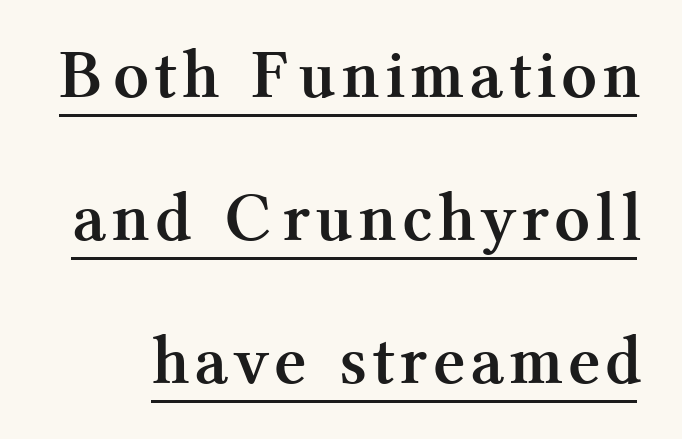
{"serif": "yes", "italic": "no", "bold": "yes", "weight": "semibold", "width": "normal", "stroke_contrast": "medium", "x_height": "medium", "monospaced": "no", "underline": "yes", "line_spacing": "loose", "line_spacing_ratio": 2.04, "glyph_px": 70}
